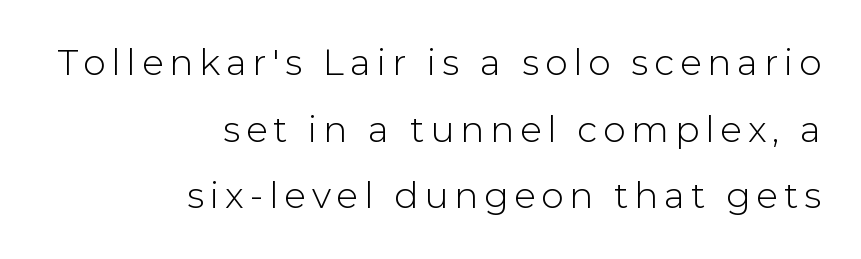
Q: Is the text italic (slanted)? A: No, it is upright.
Q: Is the typeface a serif or a sans-serif typeface? A: Sans-serif.
Q: Is the text underlined? A: No.
Q: How is the paragraph aligned? A: Right-aligned.
Q: Width (condensed, normal, or wide)? A: Normal.
Q: Stroke contrast? A: Low.
Q: x-height? A: Medium.
Q: Monospaced? A: No.
